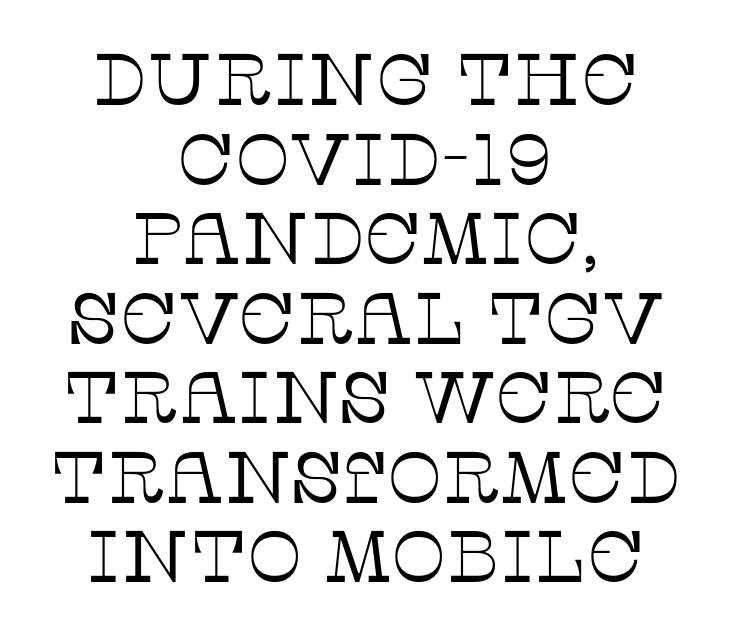
{"serif": "yes", "italic": "no", "bold": "no", "weight": "thin", "width": "normal", "stroke_contrast": "low", "x_height": "large", "monospaced": "no", "underline": "no", "align": "center", "line_spacing": "tight", "line_spacing_ratio": 1.09, "letter_spacing": "normal", "letter_spacing_em": 0.0, "glyph_px": 73}
